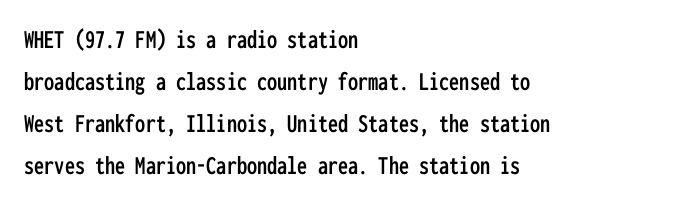
Decoration check: the copy has no underline. You can tell it's not italic because the verticals are truly vertical. Is the letter spacing exaggerated? No — it looks like the ordinary default. A classic flush-left, rag-right setting is used for this passage. Baseline-to-baseline distance is the conventional proportion of letter height.
